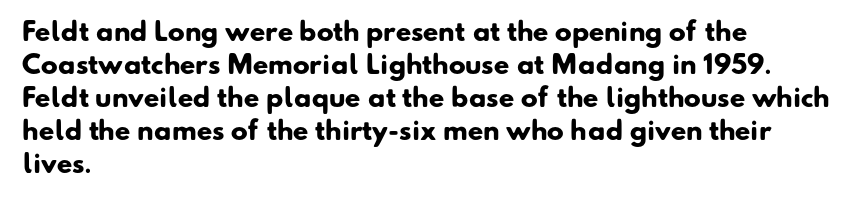
The image shows 25 px bold type; set left-aligned, normal line spacing (1.32x), normal letter spacing, not underlined.
